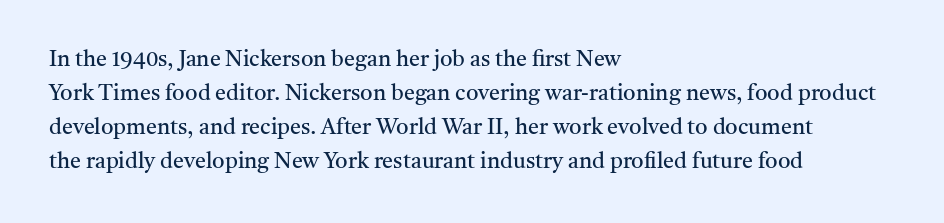
The image shows 22 px text type, upright; set left-aligned, normal line spacing (1.54x), normal letter spacing, not underlined.
